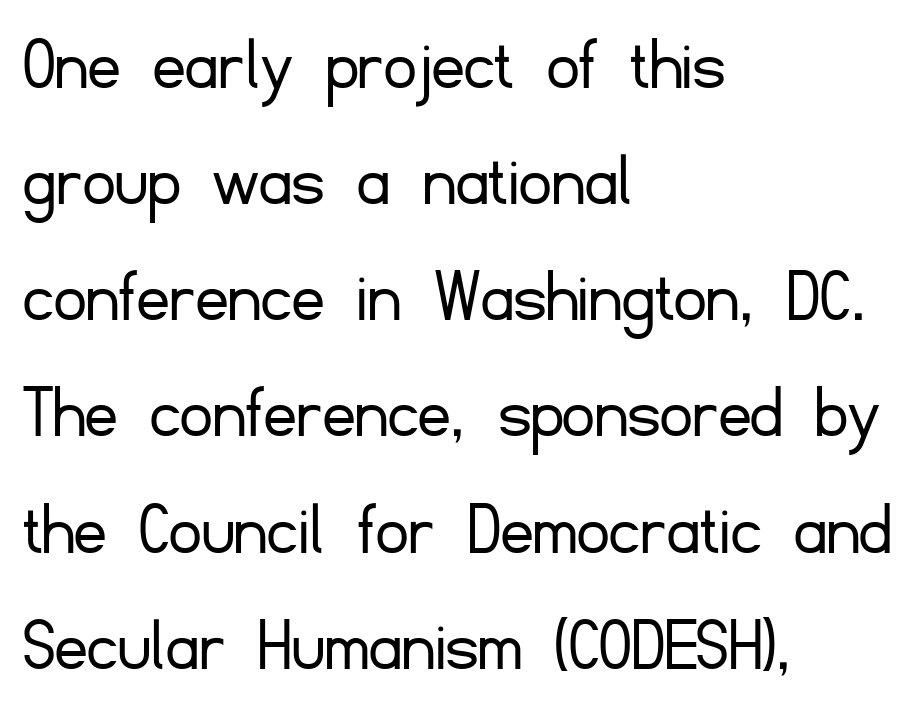
The glyphs are unaccompanied by any horizontal stroke below them. Each letter keeps its own natural width here, so spacing adapts to shape. Vertically, the passage feels balanced, rows spaced as you'd expect. The letters stand upright; this is a roman face.
